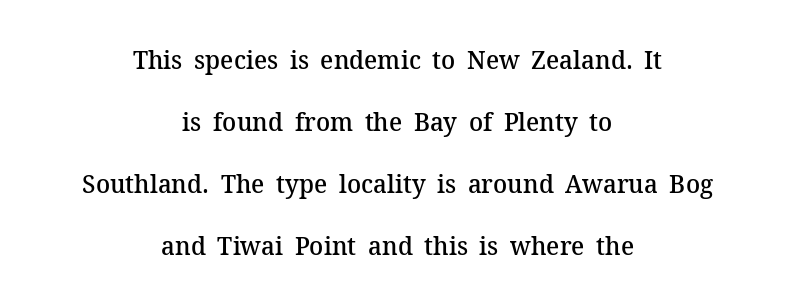
Q: Is the text bold? A: Semi-bold.
Q: Is the text italic (slanted)? A: No, it is upright.
Q: Is the text underlined? A: No.
Q: How is the paragraph aligned? A: Centered.
Q: Is the spacing between letters normal or unusually wide? A: Normal.
Q: Is the spacing between lines tight, normal or loose? A: Loose.
